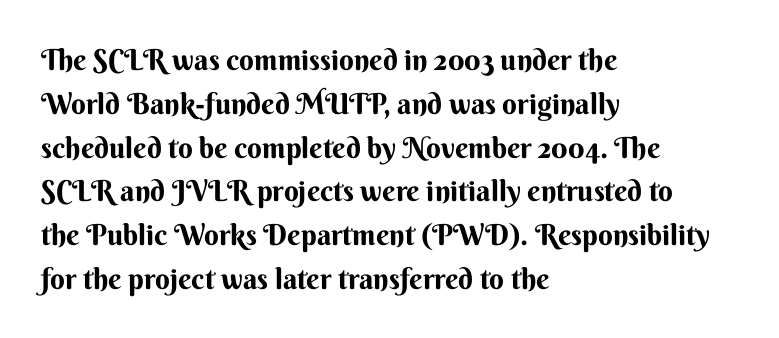
Letterform terminals end flat and unadorned throughout the passage. Is there any slant? The stems are plumb. Notice how the passage keeps a crisp vertical edge on the left only. Each row of text sits above clean, open space.
